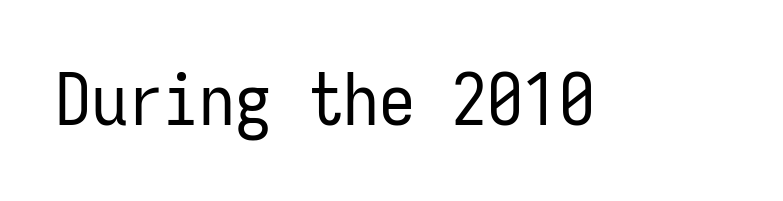
The image shows 72 px regular-weight, condensed sans-serif type, upright, monospaced; set normal letter spacing, not underlined; low stroke contrast and a medium x-height.
